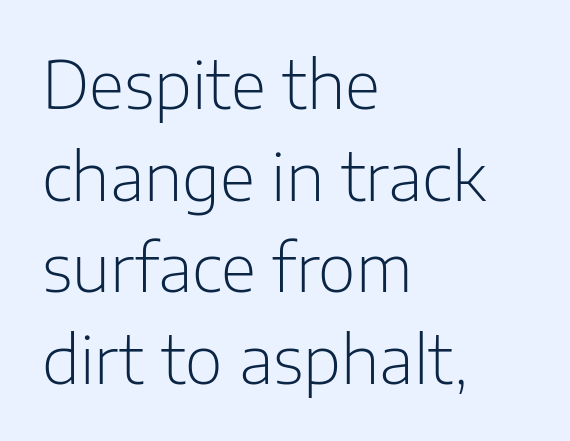
Q: Is the text bold? A: No.
Q: Is the text italic (slanted)? A: No, it is upright.
Q: Is the typeface a serif or a sans-serif typeface? A: Sans-serif.
Q: Is the text underlined? A: No.
Q: How is the paragraph aligned? A: Left-aligned.
Q: Is the spacing between letters normal or unusually wide? A: Normal.
Q: Is the spacing between lines tight, normal or loose? A: Normal.
Q: Width (condensed, normal, or wide)? A: Normal.
Q: Stroke contrast? A: Low.
Q: x-height? A: Medium.
Q: Monospaced? A: No.
